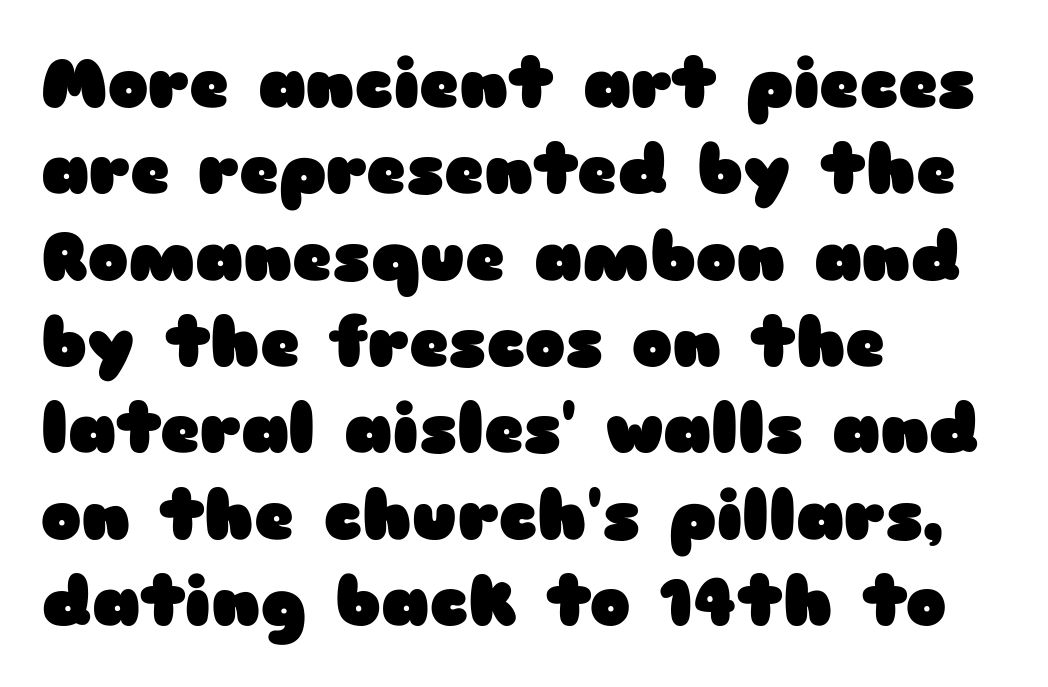
The image shows 68 px heavy, wide sans-serif type, upright; set left-aligned, normal line spacing (1.27x), normal letter spacing, not underlined; low stroke contrast and a medium x-height.
